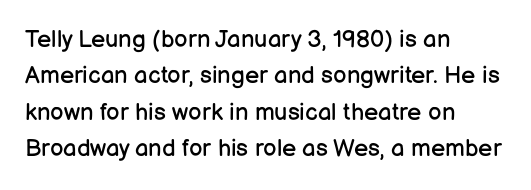
Q: Is the text bold? A: No.
Q: Is the text italic (slanted)? A: No, it is upright.
Q: Is the text underlined? A: No.
Q: How is the paragraph aligned? A: Left-aligned.
Q: Is the spacing between letters normal or unusually wide? A: Normal.
Q: Is the spacing between lines tight, normal or loose? A: Normal.
